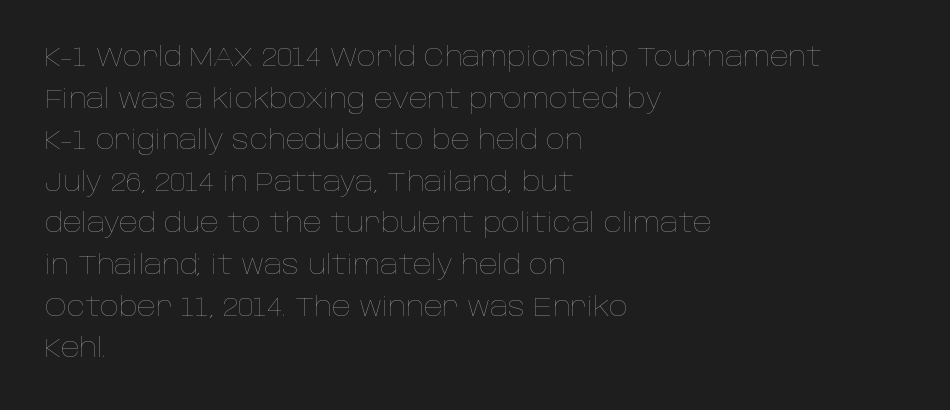
Q: Is the text bold? A: No.
Q: Is the text italic (slanted)? A: No, it is upright.
Q: Is the text underlined? A: No.
Q: How is the paragraph aligned? A: Left-aligned.
Q: Is the spacing between letters normal or unusually wide? A: Normal.
Q: Is the spacing between lines tight, normal or loose? A: Normal.
